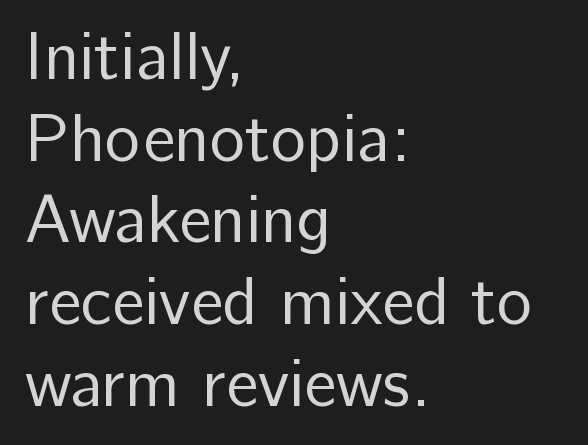
{"serif": "no", "italic": "no", "bold": "no", "weight": "regular", "width": "normal", "stroke_contrast": "low", "x_height": "medium", "monospaced": "no", "underline": "no", "align": "left", "line_spacing_ratio": 1.22, "letter_spacing": "normal", "letter_spacing_em": 0.0, "glyph_px": 67}
